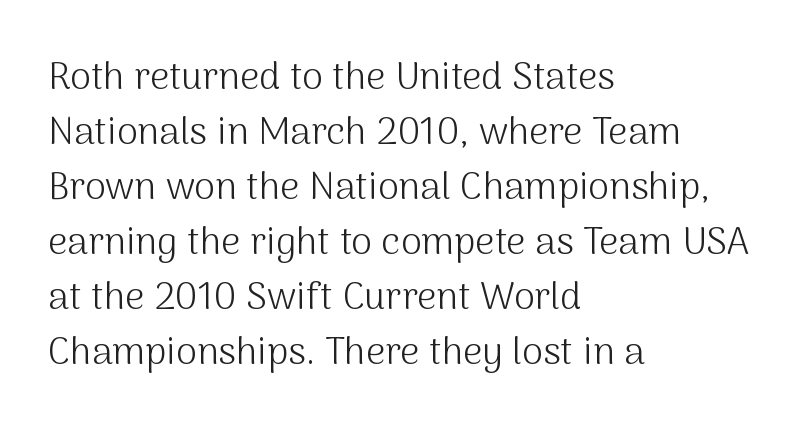
{"serif": "no", "italic": "no", "bold": "no", "weight": "light", "width": "normal", "stroke_contrast": "medium", "x_height": "medium", "monospaced": "no", "underline": "no", "align": "left", "line_spacing": "normal", "line_spacing_ratio": 1.45, "letter_spacing": "normal", "letter_spacing_em": 0.0, "glyph_px": 38}
